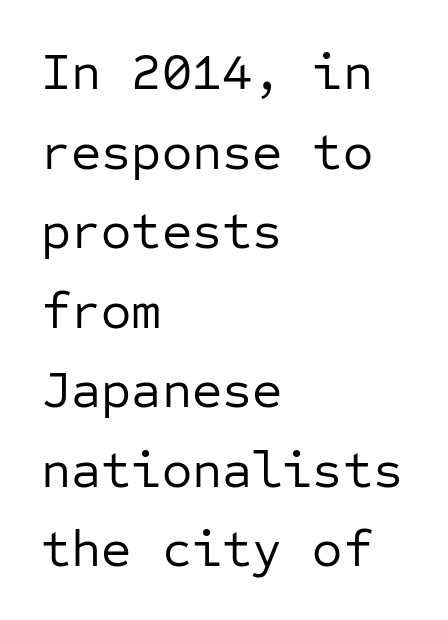
Q: Is the text bold? A: No.
Q: Is the text italic (slanted)? A: No, it is upright.
Q: Is the typeface a serif or a sans-serif typeface? A: Sans-serif.
Q: Is the text underlined? A: No.
Q: How is the paragraph aligned? A: Left-aligned.
Q: Is the spacing between letters normal or unusually wide? A: Normal.
Q: Is the spacing between lines tight, normal or loose? A: Normal.
Q: Width (condensed, normal, or wide)? A: Normal.
Q: Stroke contrast? A: Low.
Q: x-height? A: Medium.
Q: Monospaced? A: Yes.
